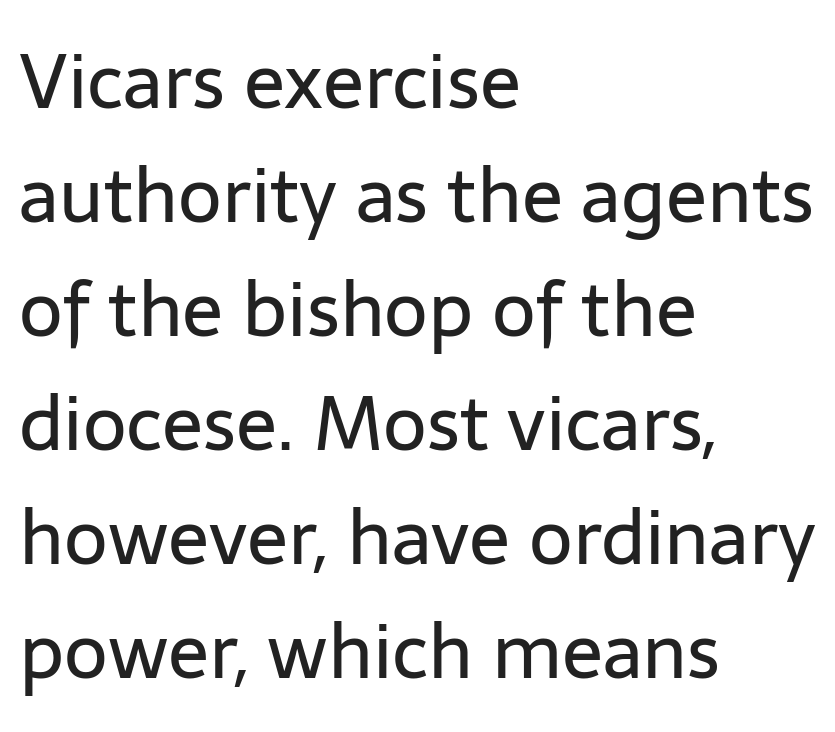
The image shows 76 px regular-weight sans-serif type, upright; set left-aligned, normal line spacing (1.5x), normal letter spacing, not underlined; low stroke contrast and a medium x-height.
